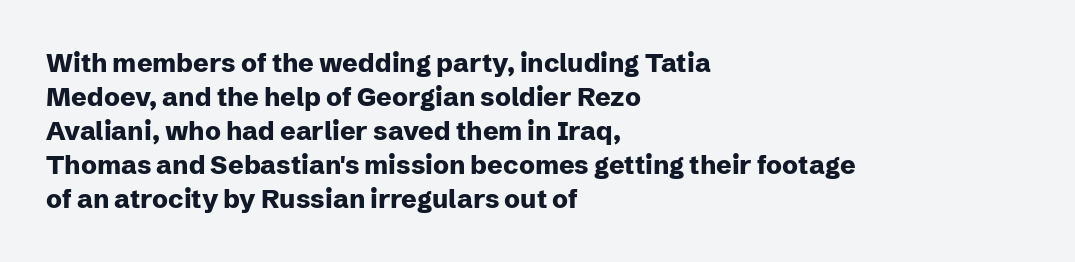
Typeset ragged right — the left edge is the straight one. Words float on clear page, feet unadorned. Vertically, the passage feels balanced, rows spaced as you'd expect. This sample uses plain, unmodified letter spacing. Summary of weight: heavy, a full bold. Characters remain perfectly vertical along every line.
